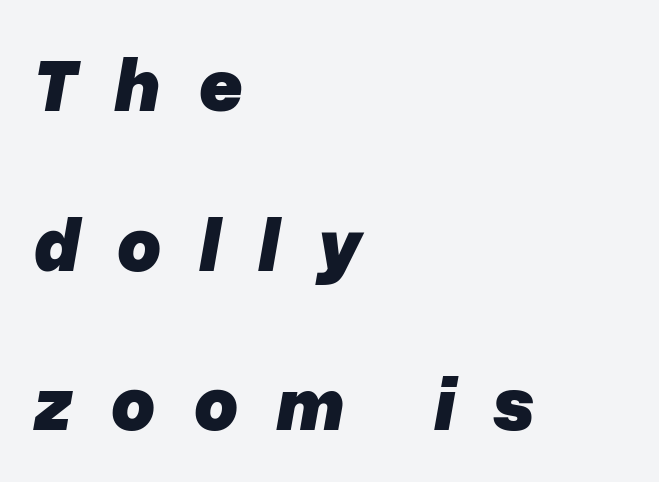
{"italic": "yes", "lean": "right", "slant_degrees": 10, "bold": "yes", "weight": "heavy", "width": "normal", "stroke_contrast": "low", "x_height": "medium", "monospaced": "no", "underline": "no", "align": "left", "line_spacing": "loose", "line_spacing_ratio": 2.1, "letter_spacing": "wide", "letter_spacing_em": 0.49, "glyph_px": 76}
